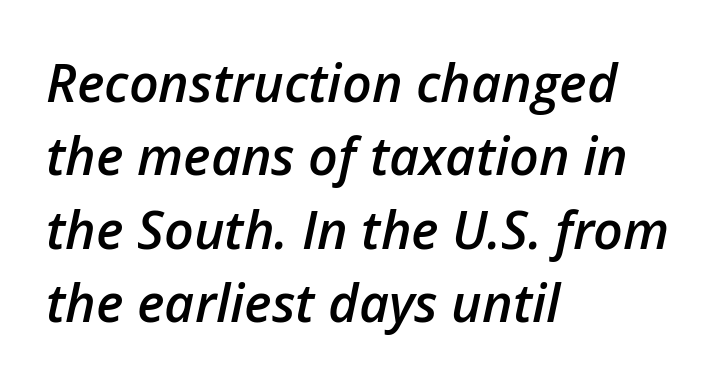
Does the lettering tilt? It does — this is italic. Any mark beneath the type? The region is blank. The space between consecutive lines is moderate. No extra tracking has been applied to these lines.
